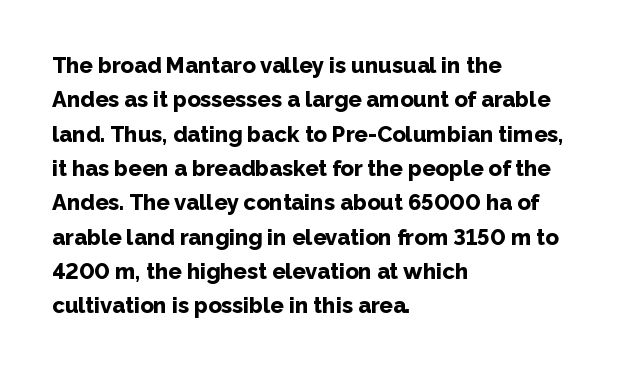
Q: Is the text bold? A: Yes.
Q: Is the text italic (slanted)? A: No, it is upright.
Q: Is the text underlined? A: No.
Q: How is the paragraph aligned? A: Left-aligned.
Q: Is the spacing between letters normal or unusually wide? A: Normal.
Q: Is the spacing between lines tight, normal or loose? A: Normal.
